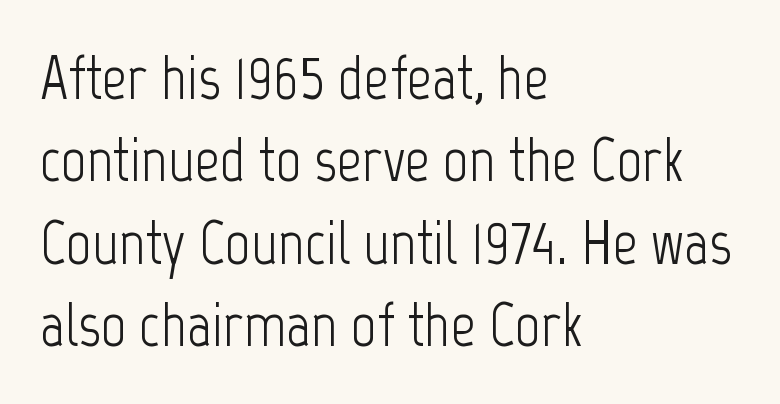
Q: Is the text bold? A: No.
Q: Is the text italic (slanted)? A: No, it is upright.
Q: Is the typeface a serif or a sans-serif typeface? A: Sans-serif.
Q: Is the text underlined? A: No.
Q: How is the paragraph aligned? A: Left-aligned.
Q: Is the spacing between letters normal or unusually wide? A: Normal.
Q: Is the spacing between lines tight, normal or loose? A: Normal.
Q: Width (condensed, normal, or wide)? A: Condensed.
Q: Stroke contrast? A: Low.
Q: x-height? A: Medium.
Q: Monospaced? A: No.
